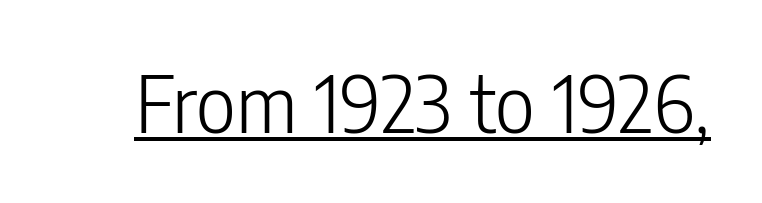
{"serif": "no", "italic": "no", "bold": "no", "weight": "light", "width": "condensed", "stroke_contrast": "low", "x_height": "medium", "monospaced": "no", "underline": "yes", "letter_spacing": "normal", "letter_spacing_em": 0.0, "glyph_px": 78}
